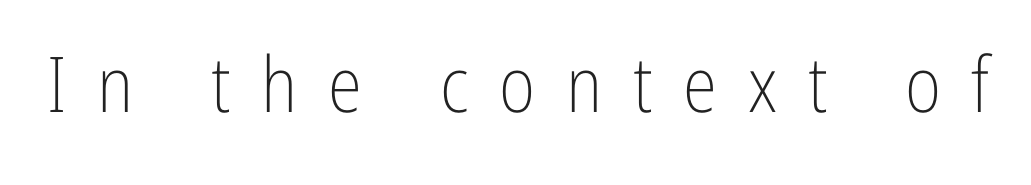
{"serif": "no", "italic": "no", "bold": "no", "weight": "light", "width": "condensed", "stroke_contrast": "low", "x_height": "medium", "monospaced": "no", "underline": "no", "letter_spacing": "wide", "letter_spacing_em": 0.4, "glyph_px": 77}
